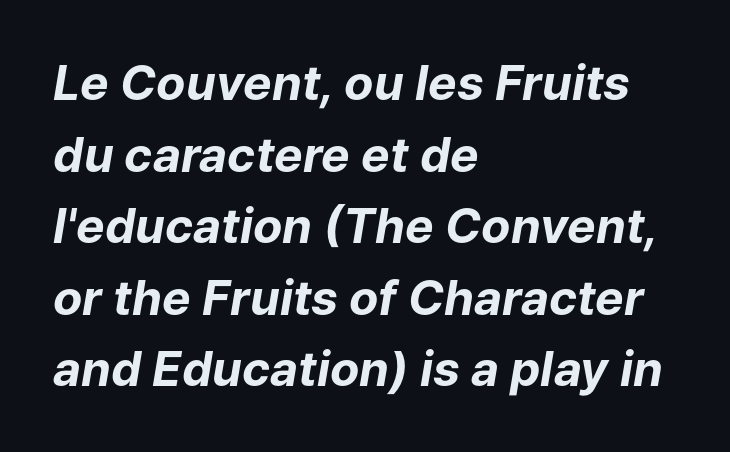
Q: Is the text bold? A: Yes.
Q: Is the text italic (slanted)? A: Yes, it leans right by about 9 degrees.
Q: Is the text underlined? A: No.
Q: How is the paragraph aligned? A: Left-aligned.
Q: Is the spacing between letters normal or unusually wide? A: Normal.
Q: Is the spacing between lines tight, normal or loose? A: Normal.
Q: Width (condensed, normal, or wide)? A: Normal.
Q: Stroke contrast? A: Low.
Q: x-height? A: Medium.
Q: Monospaced? A: No.
